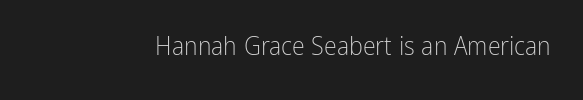
The image shows 26 px text type, upright; set normal letter spacing, not underlined.
